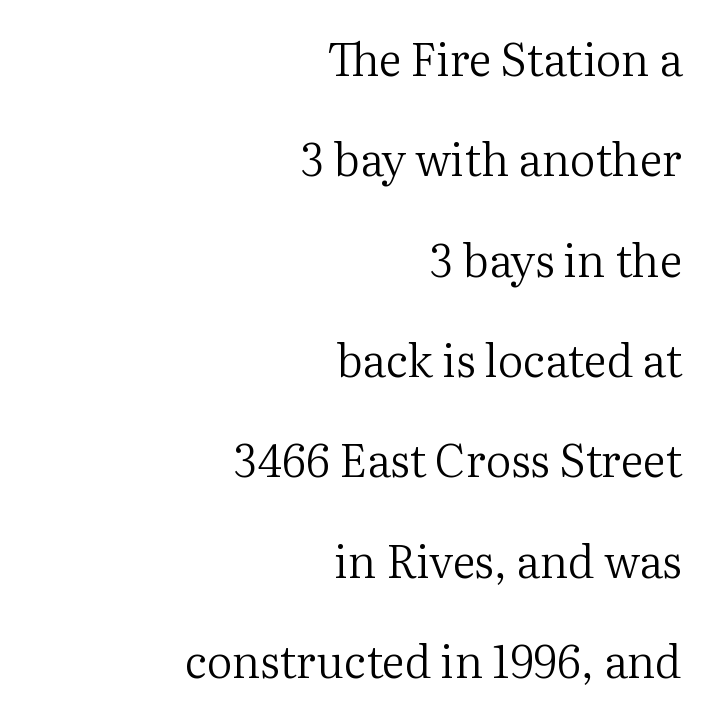
The words here are not underlined. The font is comparable to plain body text, perhaps lighter. Each word holds together tightly as a unit, with standard inter-letter gaps. The compositor pushed each line to the right boundary. Yep, those are serifs on the letters.
